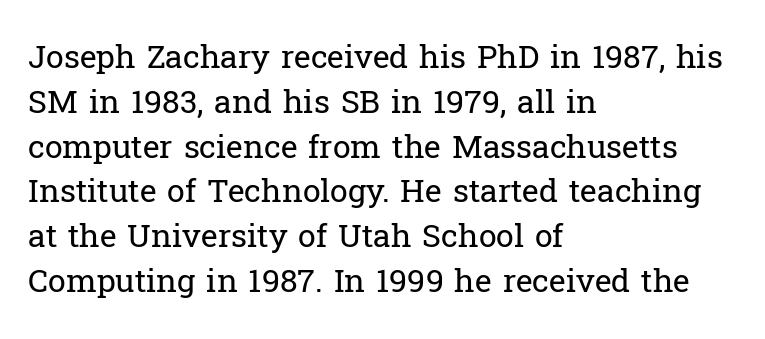
The image shows 32 px regular-weight serif type, upright; set left-aligned, normal line spacing (1.4x), normal letter spacing, not underlined; low stroke contrast and a medium x-height.
